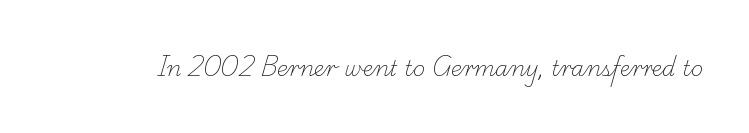
The image shows 21 px text type; set normal letter spacing, not underlined.
